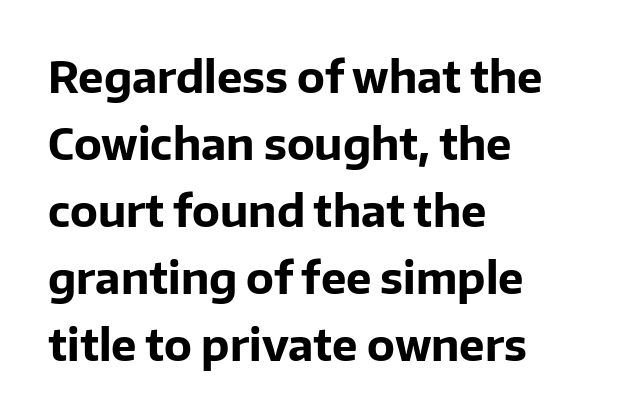
The image shows 43 px bold sans-serif type, upright; set left-aligned, normal line spacing (1.56x), normal letter spacing, not underlined; low stroke contrast and a medium x-height.
